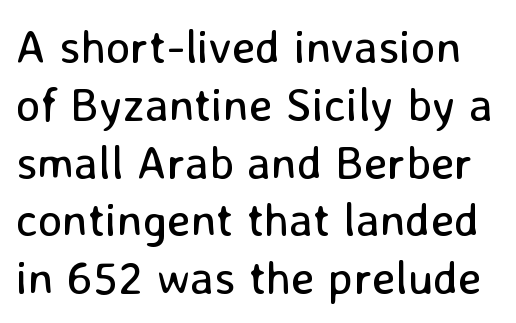
Rendered with straight, roman letterforms. No feet cap the strokes, marking this as sans-serif type. Think standard paragraph weight, or any step lighter than that. Descender tails drop into unmarked territory. The face used here is rendered with its standard letterfit. Think of a printed novel: that variable character pitch is what you see here.
